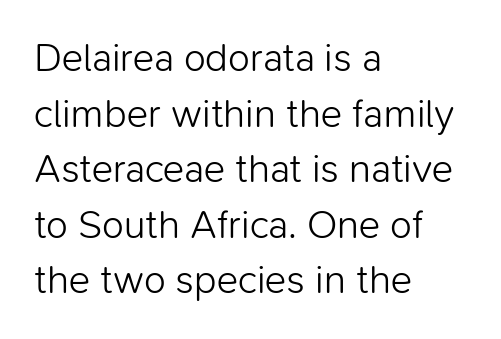
The image shows 40 px light sans-serif type, upright; set left-aligned, normal line spacing (1.39x), normal letter spacing, not underlined; low stroke contrast and a medium x-height.
